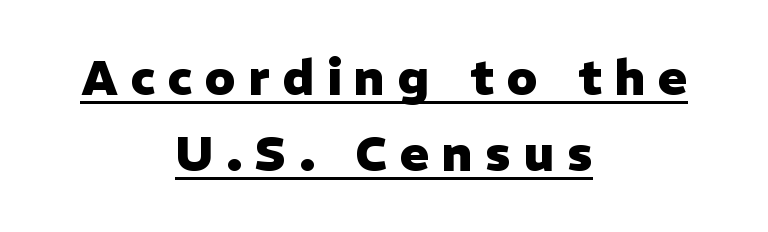
{"serif": "no", "italic": "no", "bold": "yes", "weight": "heavy", "width": "normal", "stroke_contrast": "low", "x_height": "medium", "monospaced": "no", "underline": "yes", "align": "center", "line_spacing": "normal", "line_spacing_ratio": 1.56, "letter_spacing": "wide", "letter_spacing_em": 0.26, "glyph_px": 49}
